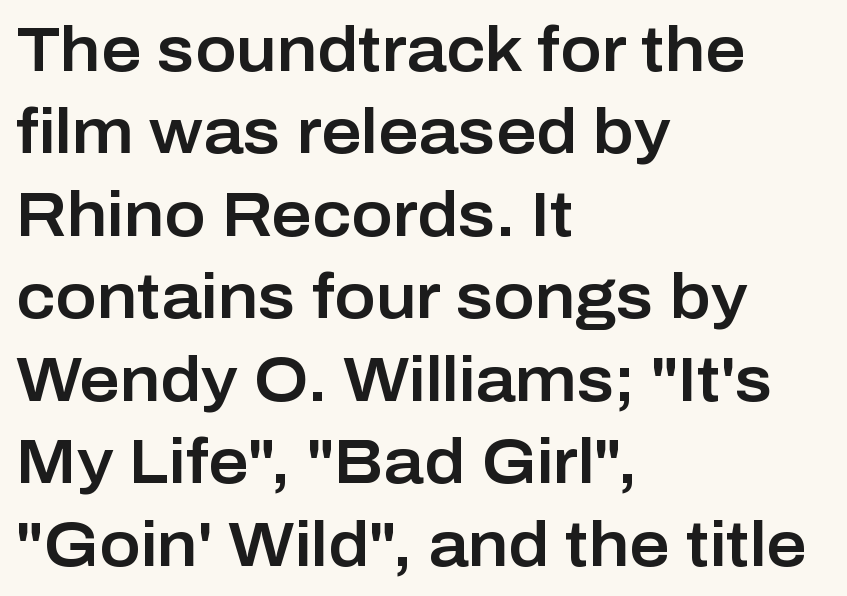
{"serif": "no", "italic": "no", "width": "normal", "stroke_contrast": "low", "x_height": "medium", "monospaced": "no", "underline": "no", "align": "left", "line_spacing": "normal", "line_spacing_ratio": 1.33, "letter_spacing": "normal", "letter_spacing_em": 0.0, "glyph_px": 62}
